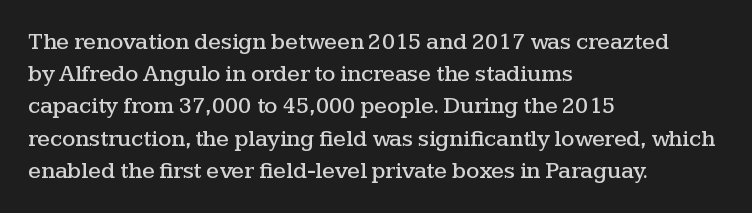
Q: Is the text italic (slanted)? A: No, it is upright.
Q: Is the text underlined? A: No.
Q: How is the paragraph aligned? A: Left-aligned.
Q: Is the spacing between letters normal or unusually wide? A: Normal.
Q: Is the spacing between lines tight, normal or loose? A: Normal.
